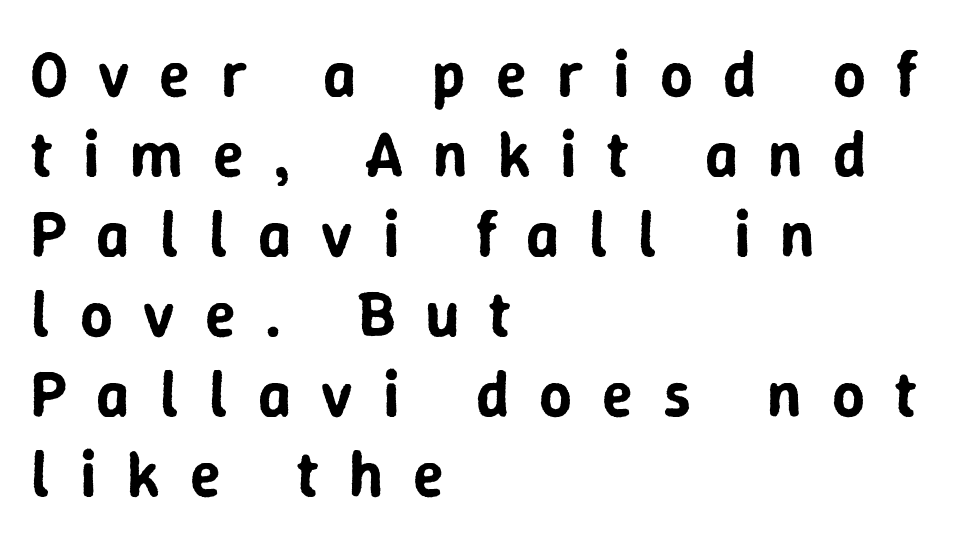
The image shows 64 px sans-serif type, upright; set left-aligned, normal line spacing (1.25x), unusually wide letter spacing (+0.47 em), not underlined; low stroke contrast and a medium x-height.
